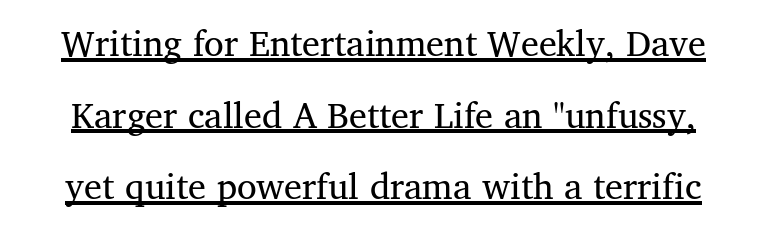
The image shows 36 px regular-weight serif type, upright; set loose line spacing (1.99x), normal letter spacing, underlined; medium stroke contrast and a medium x-height.
